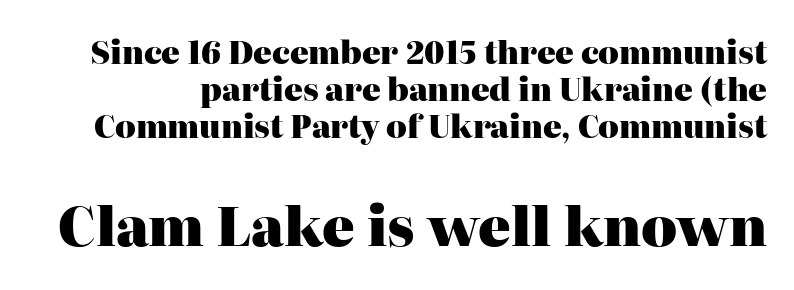
The image shows 54 px heavy serif type, upright; set line spacing 1.2x, normal letter spacing, not underlined; the second (bottom) block is 1.74x larger; high stroke contrast and a medium x-height.
